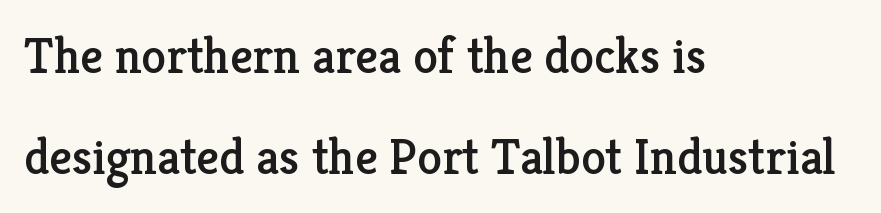
Proportional: the letters do not fall into vertical columns. You could fit nearly another row in the gap between these rows. The line texture is even and compact thanks to regular tracking. The font family rendered here belongs to the serif group. The passage shown is not underscored anywhere. Compared with a centered layout, this one pins lines to the left instead.
